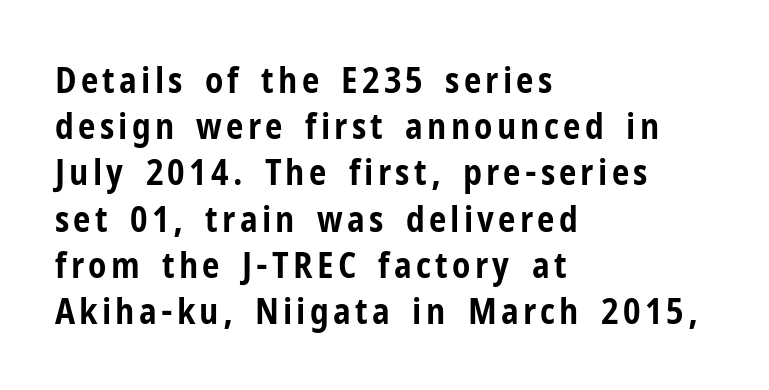
Q: Is the text bold? A: Yes.
Q: Is the text italic (slanted)? A: No, it is upright.
Q: Is the typeface a serif or a sans-serif typeface? A: Sans-serif.
Q: Is the text underlined? A: No.
Q: How is the paragraph aligned? A: Left-aligned.
Q: Is the spacing between lines tight, normal or loose? A: Normal.
Q: Width (condensed, normal, or wide)? A: Condensed.
Q: Stroke contrast? A: Low.
Q: x-height? A: Medium.
Q: Monospaced? A: No.
